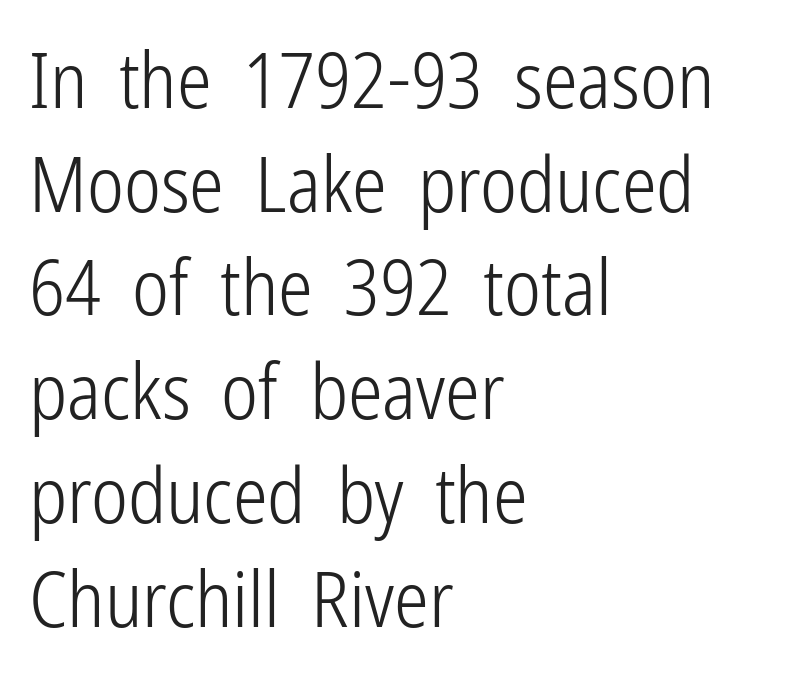
The image shows 78 px light, condensed sans-serif type, upright; set left-aligned, normal line spacing (1.33x), normal letter spacing, not underlined; low stroke contrast and a medium x-height.
